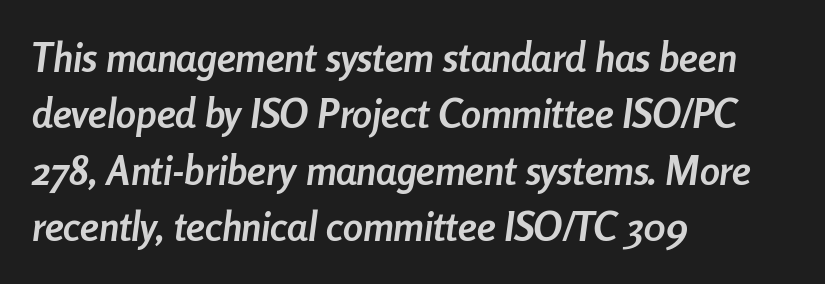
Interline gaps are of average width in this sample. In terms of posture, this sample is oblique. The horizontal fit of the characters is conventional and even. The ragged edge is on the right, which tells us the setting is flush left.
